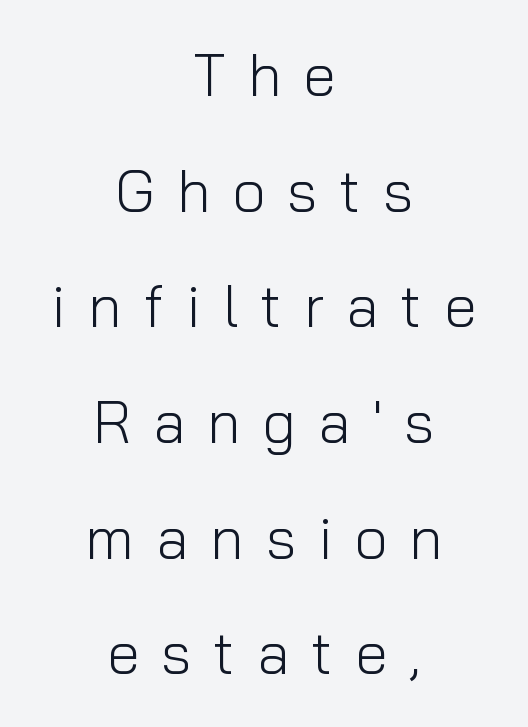
The image shows 59 px light sans-serif type, upright; set centered, loose line spacing (1.96x), unusually wide letter spacing (+0.37 em), not underlined; low stroke contrast and a medium x-height.
